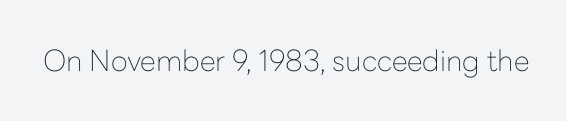
The image shows 29 px thin sans-serif type, upright; set normal letter spacing, not underlined; low stroke contrast and a medium x-height.
